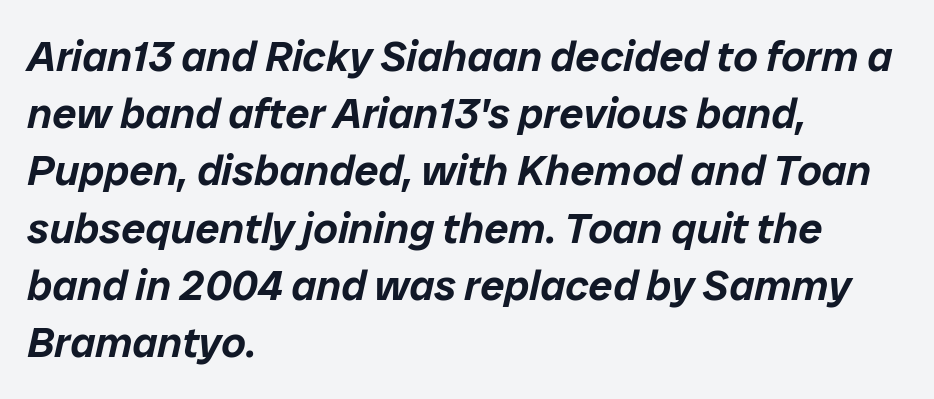
{"italic": "yes", "lean": "right", "slant_degrees": 12, "width": "normal", "stroke_contrast": "low", "x_height": "medium", "monospaced": "no", "underline": "no", "align": "left", "line_spacing": "normal", "line_spacing_ratio": 1.33, "letter_spacing": "normal", "letter_spacing_em": 0.0, "glyph_px": 43}
